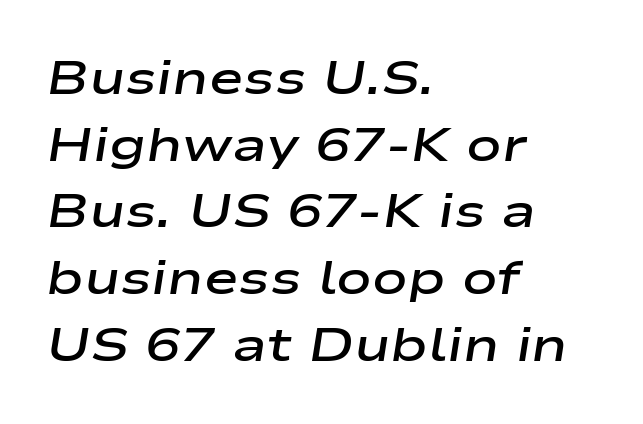
The image shows 47 px semibold, wide type, italic (leaning right); set left-aligned, normal line spacing (1.42x), normal letter spacing, not underlined; low stroke contrast and a medium x-height.
